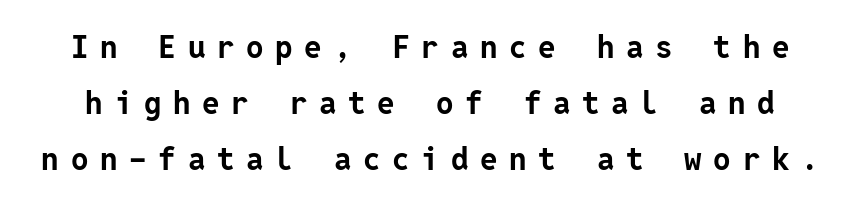
Q: Is the text bold? A: Yes.
Q: Is the text italic (slanted)? A: No, it is upright.
Q: Is the typeface a serif or a sans-serif typeface? A: Sans-serif.
Q: Is the text underlined? A: No.
Q: Is the spacing between letters normal or unusually wide? A: Unusually wide.
Q: Width (condensed, normal, or wide)? A: Normal.
Q: Stroke contrast? A: Low.
Q: x-height? A: Medium.
